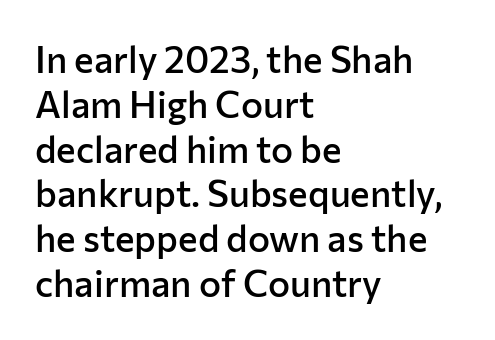
The image shows 37 px semibold sans-serif type, upright; set left-aligned, line spacing 1.21x, normal letter spacing, not underlined; low stroke contrast and a medium x-height.
